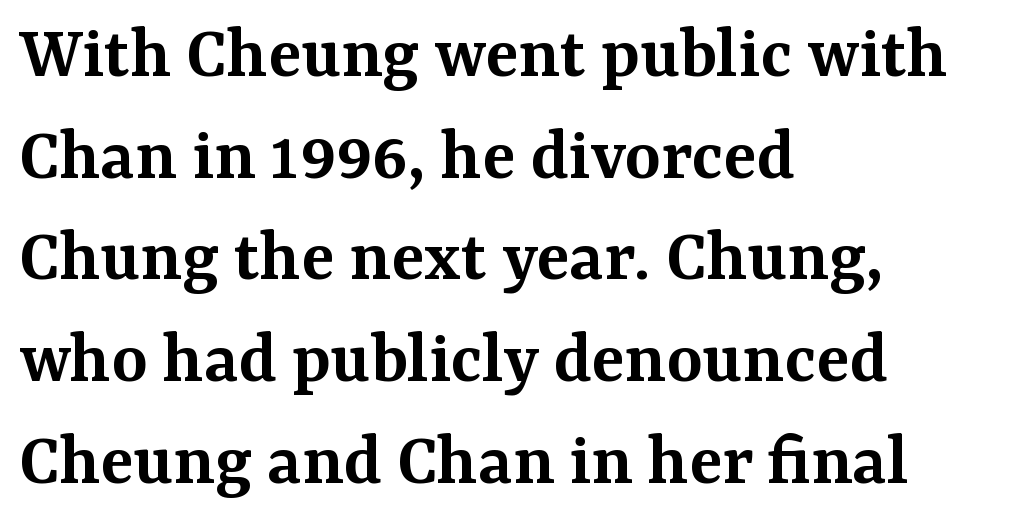
{"serif": "yes", "italic": "no", "bold": "semi", "weight": "semibold", "width": "normal", "stroke_contrast": "medium", "x_height": "medium", "monospaced": "no", "underline": "no", "align": "left", "line_spacing": "normal", "line_spacing_ratio": 1.32, "letter_spacing": "normal", "letter_spacing_em": 0.0, "glyph_px": 77}
